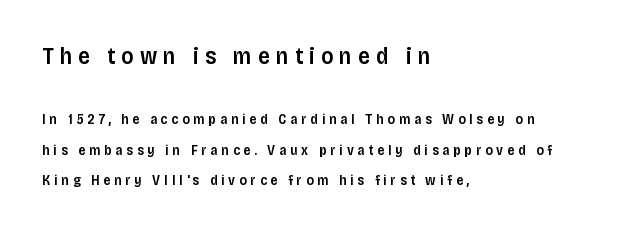
Q: Is the text bold? A: Semi-bold.
Q: Is the text italic (slanted)? A: No, it is upright.
Q: Is the text underlined? A: No.
Q: How is the paragraph aligned? A: Left-aligned.
Q: Is the spacing between letters normal or unusually wide? A: Unusually wide.
Q: Is the spacing between lines tight, normal or loose? A: Loose.
Q: Which block of text is set in a larger size, the first (top) or the second (bottom)? A: The first (top) one.
